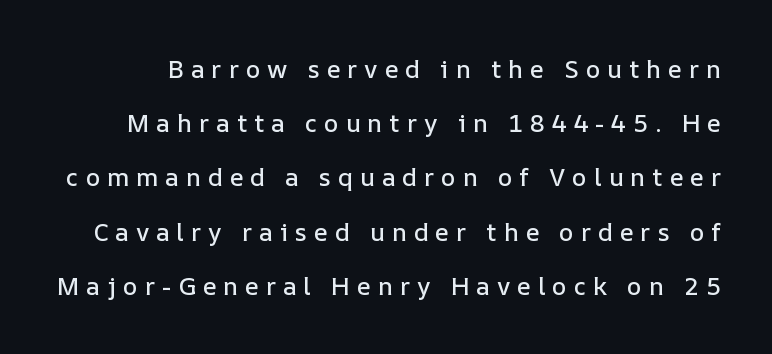
Q: Is the text italic (slanted)? A: No, it is upright.
Q: Is the text underlined? A: No.
Q: Is the spacing between letters normal or unusually wide? A: Unusually wide.
Q: Is the spacing between lines tight, normal or loose? A: Loose.
